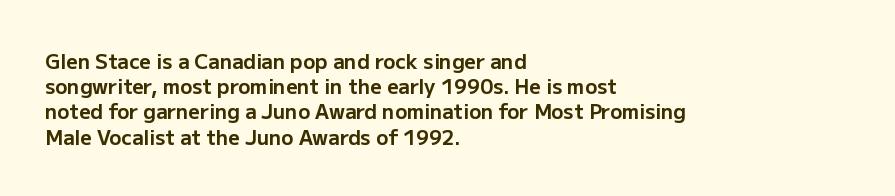
The space directly below the letters is spotless. This rendering uses left alignment, leaving the right contour irregular. The typography opts for an upright posture over an oblique one. Each word holds together tightly as a unit, with standard inter-letter gaps. Pretty heavy lettering here — definitely bold.
